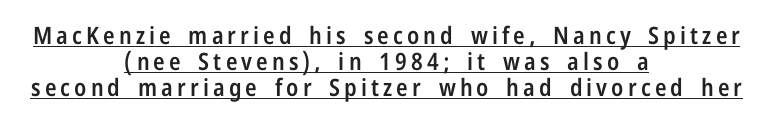
{"italic": "no", "bold": "semi", "underline": "yes", "align": "center", "line_spacing": "tight", "line_spacing_ratio": 1.08, "glyph_px": 24}
